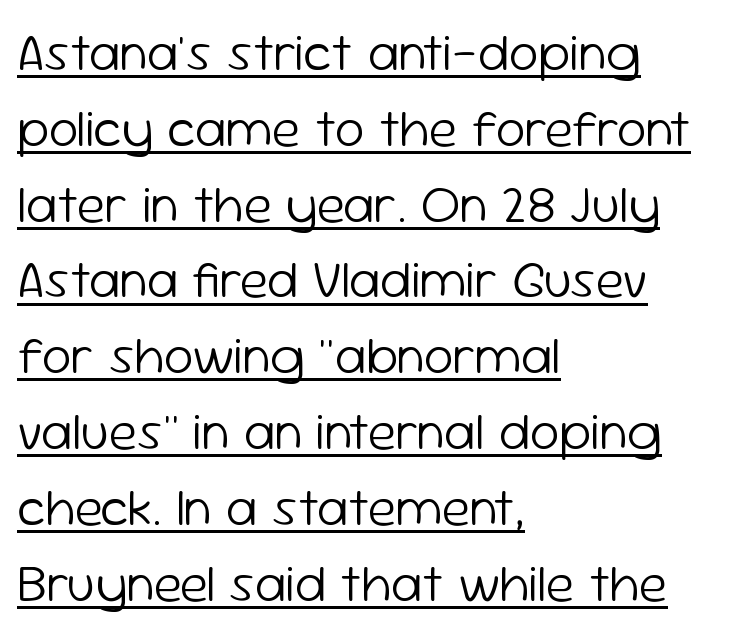
Vertical spacing — default. The sample's only ornament is a line tracing under the words. Notice how the stems are strictly vertical — no italics here. Serif or sans? Sans — the stroke terminals are bare. The lines in this sample share a left origin and differ only in where they stop. No heavy texture on the line: the type isn't bold.
